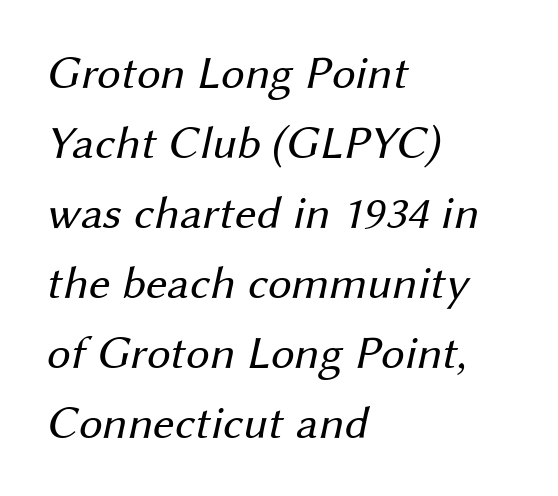
Q: Is the text bold? A: No.
Q: Is the typeface a serif or a sans-serif typeface? A: Sans-serif.
Q: Is the text underlined? A: No.
Q: How is the paragraph aligned? A: Left-aligned.
Q: Is the spacing between letters normal or unusually wide? A: Normal.
Q: Is the spacing between lines tight, normal or loose? A: Normal.
Q: Width (condensed, normal, or wide)? A: Normal.
Q: Stroke contrast? A: Medium.
Q: x-height? A: Medium.
Q: Monospaced? A: No.
